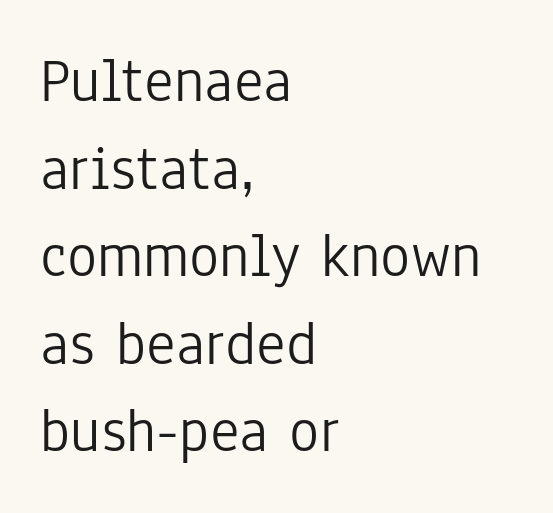
The image shows 63 px light, condensed sans-serif type, upright; set left-aligned, normal line spacing (1.39x), normal letter spacing, not underlined; low stroke contrast and a medium x-height.
